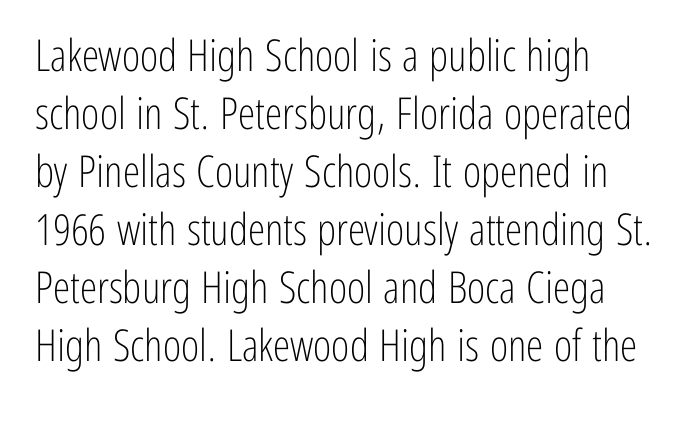
{"serif": "no", "italic": "no", "bold": "no", "weight": "light", "width": "condensed", "stroke_contrast": "low", "x_height": "medium", "monospaced": "no", "underline": "no", "align": "left", "line_spacing": "normal", "line_spacing_ratio": 1.32, "letter_spacing": "normal", "letter_spacing_em": 0.0, "glyph_px": 44}
